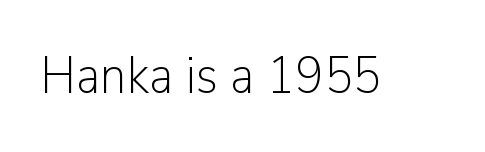
{"serif": "no", "italic": "no", "bold": "no", "weight": "light", "width": "normal", "stroke_contrast": "low", "x_height": "medium", "monospaced": "no", "underline": "no", "letter_spacing": "normal", "letter_spacing_em": 0.0, "glyph_px": 52}
